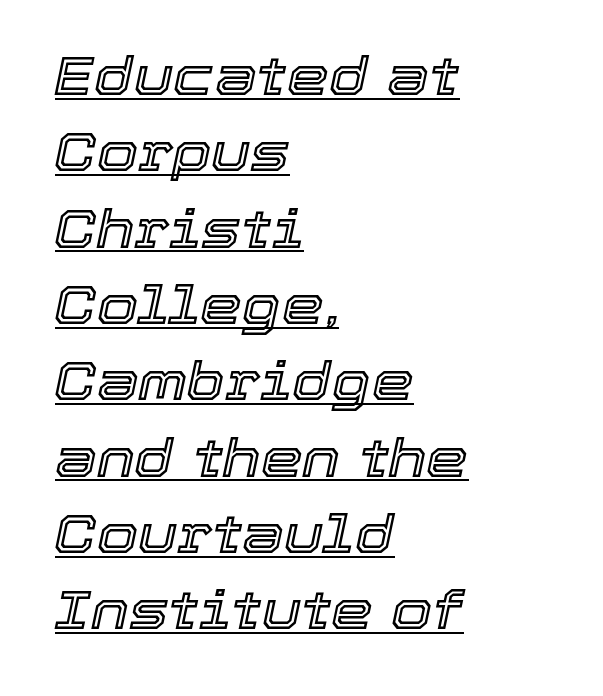
The image shows 53 px text type, italic (leaning right); set left-aligned, normal line spacing (1.44x), normal letter spacing, underlined; a medium x-height.
